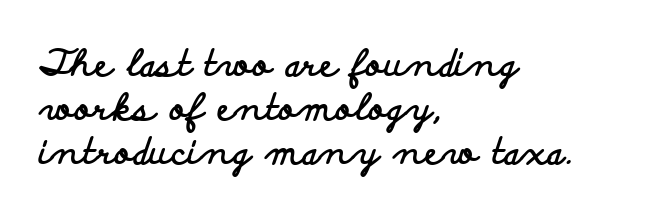
{"serif": "no", "bold": "yes", "weight": "bold", "width": "wide", "stroke_contrast": "low", "x_height": "small", "monospaced": "no", "underline": "no", "align": "left", "line_spacing_ratio": 1.22, "letter_spacing": "normal", "letter_spacing_em": 0.0, "glyph_px": 36}
